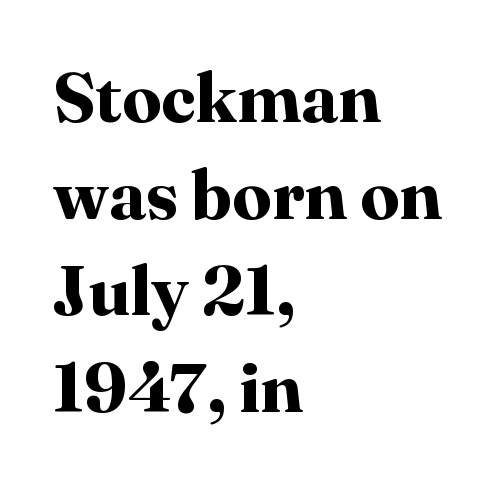
{"serif": "yes", "italic": "no", "bold": "yes", "weight": "bold", "width": "normal", "stroke_contrast": "high", "x_height": "medium", "monospaced": "no", "underline": "no", "align": "left", "line_spacing": "normal", "line_spacing_ratio": 1.38, "letter_spacing": "normal", "letter_spacing_em": 0.0, "glyph_px": 70}
